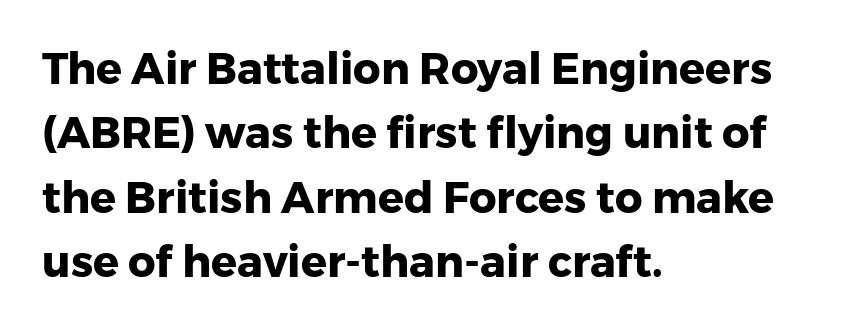
Q: Is the text bold? A: Yes.
Q: Is the text italic (slanted)? A: No, it is upright.
Q: Is the typeface a serif or a sans-serif typeface? A: Sans-serif.
Q: Is the text underlined? A: No.
Q: How is the paragraph aligned? A: Left-aligned.
Q: Is the spacing between letters normal or unusually wide? A: Normal.
Q: Is the spacing between lines tight, normal or loose? A: Normal.
Q: Width (condensed, normal, or wide)? A: Normal.
Q: Stroke contrast? A: Low.
Q: x-height? A: Medium.
Q: Monospaced? A: No.
